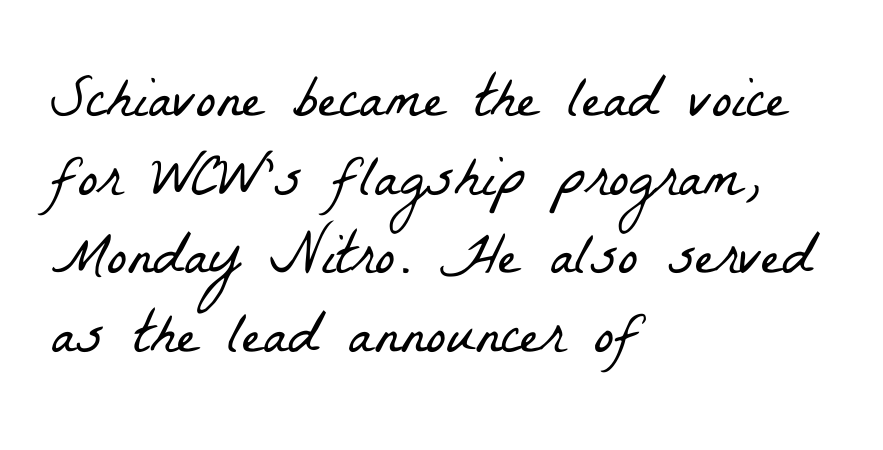
Q: Is the text bold? A: No.
Q: Is the typeface a serif or a sans-serif typeface? A: Serif.
Q: Is the text underlined? A: No.
Q: How is the paragraph aligned? A: Left-aligned.
Q: Is the spacing between letters normal or unusually wide? A: Normal.
Q: Is the spacing between lines tight, normal or loose? A: Normal.
Q: Width (condensed, normal, or wide)? A: Condensed.
Q: Stroke contrast? A: Low.
Q: x-height? A: Medium.
Q: Monospaced? A: No.
